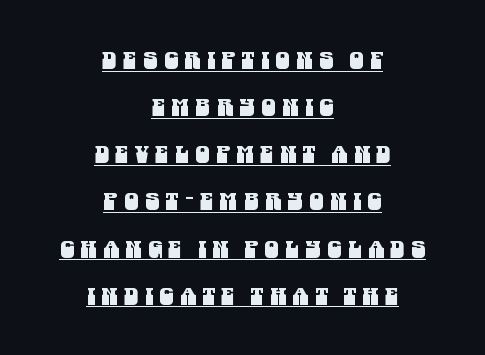
Q: Is the text underlined? A: Yes.
Q: How is the paragraph aligned? A: Centered.
Q: Is the spacing between letters normal or unusually wide? A: Unusually wide.
Q: Is the spacing between lines tight, normal or loose? A: Loose.
